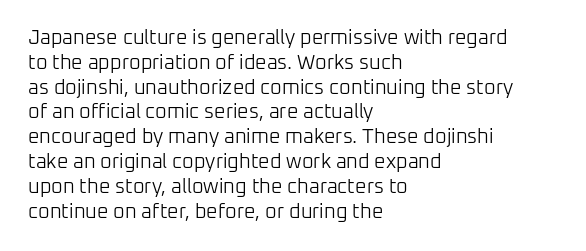
{"italic": "no", "bold": "no", "underline": "no", "align": "left", "line_spacing_ratio": 1.24, "letter_spacing": "normal", "letter_spacing_em": 0.0, "glyph_px": 20}
